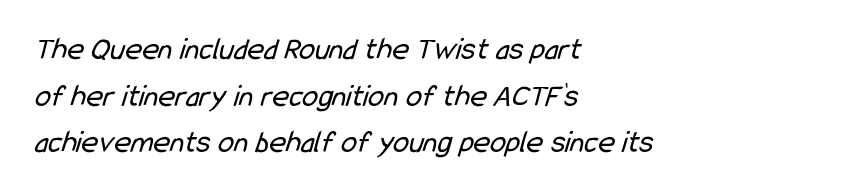
The image shows 32 px regular-weight, condensed sans-serif type; set left-aligned, normal line spacing (1.46x), normal letter spacing, not underlined; low stroke contrast and a medium x-height.
